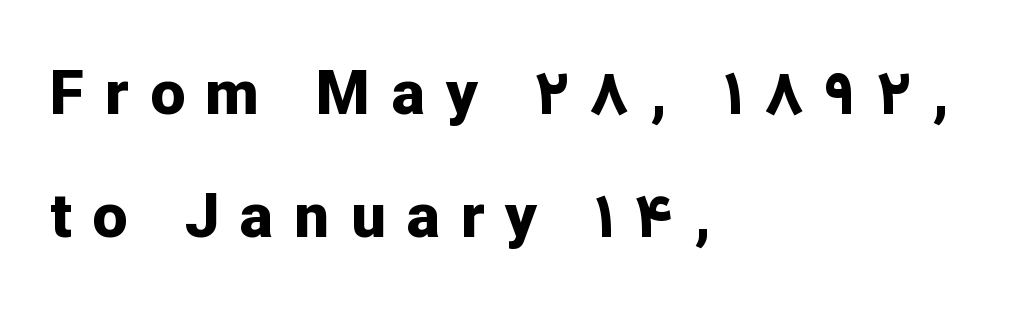
{"serif": "no", "italic": "no", "bold": "yes", "weight": "bold", "width": "normal", "stroke_contrast": "low", "x_height": "medium", "monospaced": "no", "underline": "no", "align": "left", "line_spacing": "loose", "line_spacing_ratio": 1.98, "letter_spacing": "wide", "letter_spacing_em": 0.34, "glyph_px": 62}
